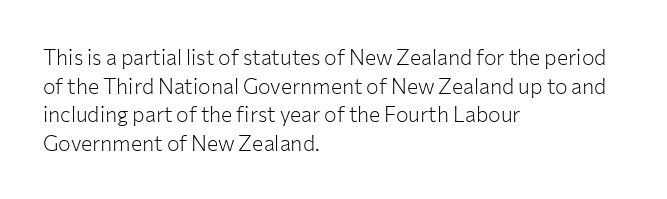
The image shows 21 px text type, upright; set left-aligned, normal line spacing (1.36x), normal letter spacing, not underlined.
